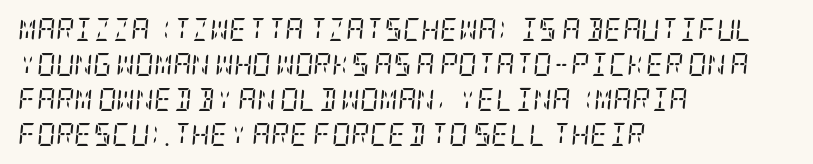
Q: Is the text bold? A: No.
Q: Is the text italic (slanted)? A: Yes, it leans right by about 5 degrees.
Q: Is the text underlined? A: No.
Q: How is the paragraph aligned? A: Left-aligned.
Q: Is the spacing between letters normal or unusually wide? A: Normal.
Q: Is the spacing between lines tight, normal or loose? A: Normal.
